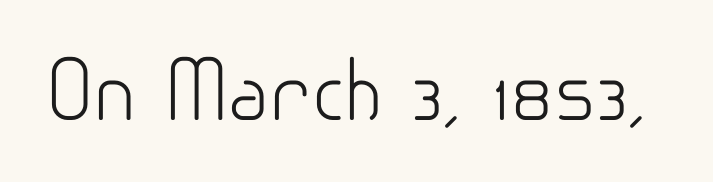
The image shows 79 px light sans-serif type, upright; set normal letter spacing, not underlined; low stroke contrast and a small x-height.
